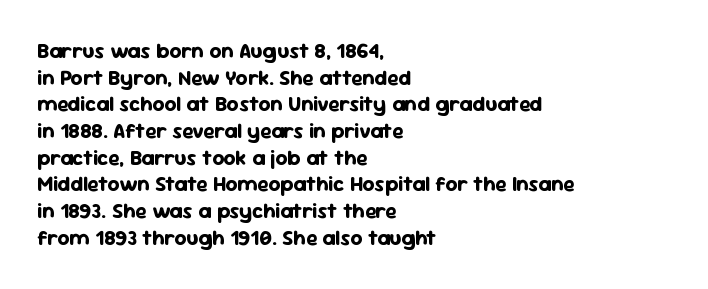
Honestly, the row spacing looks completely unremarkable. Posture: upright roman. Plenty of ink on the page — the face is bold. Typeset ragged right — the left edge is the straight one.
